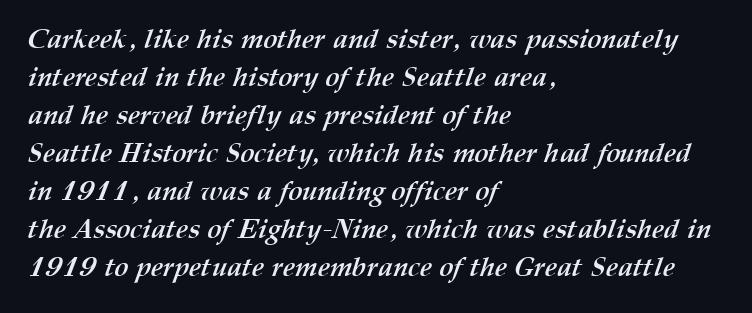
Q: Is the text bold? A: Yes.
Q: Is the text underlined? A: No.
Q: How is the paragraph aligned? A: Left-aligned.
Q: Is the spacing between letters normal or unusually wide? A: Normal.
Q: Is the spacing between lines tight, normal or loose? A: Normal.
